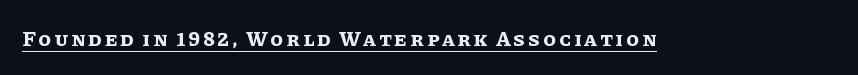
Q: Is the text bold? A: Yes.
Q: Is the text italic (slanted)? A: No, it is upright.
Q: Is the text underlined? A: Yes.
